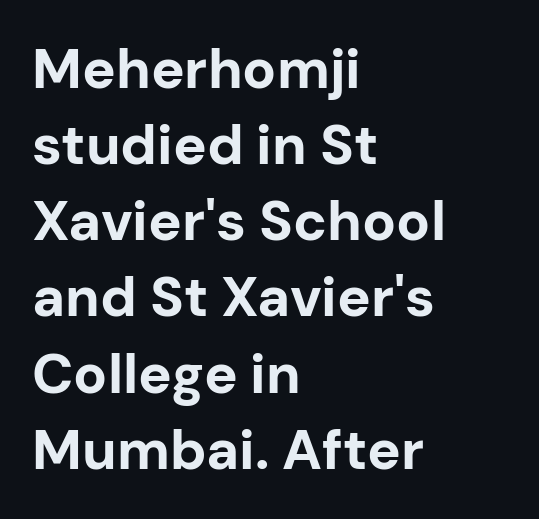
Q: Is the text bold? A: Yes.
Q: Is the text italic (slanted)? A: No, it is upright.
Q: Is the typeface a serif or a sans-serif typeface? A: Sans-serif.
Q: Is the text underlined? A: No.
Q: How is the paragraph aligned? A: Left-aligned.
Q: Is the spacing between letters normal or unusually wide? A: Normal.
Q: Is the spacing between lines tight, normal or loose? A: Normal.
Q: Width (condensed, normal, or wide)? A: Normal.
Q: Stroke contrast? A: Low.
Q: x-height? A: Medium.
Q: Monospaced? A: No.
